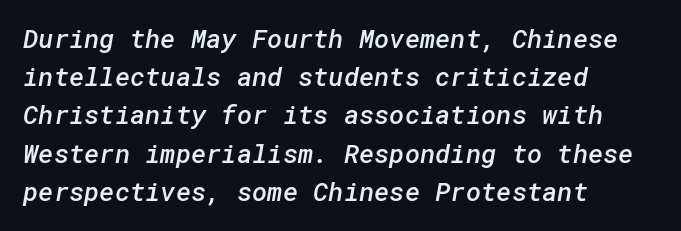
Notice the strokes are somewhat thickened but not fully heavy: this is a semibold. Is the block centered? No — it sits flush against the left margin. The foot of each line stays bare and open. One glance says typical: line gaps are just what's usual. Each word holds together tightly as a unit, with standard inter-letter gaps.
